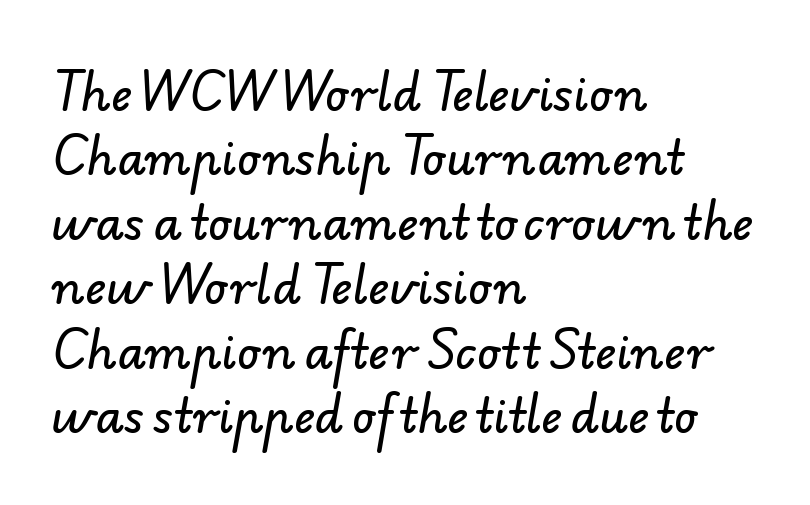
The image shows 46 px sans-serif type; set left-aligned, normal line spacing (1.4x), normal letter spacing, not underlined; low stroke contrast and a small x-height.
